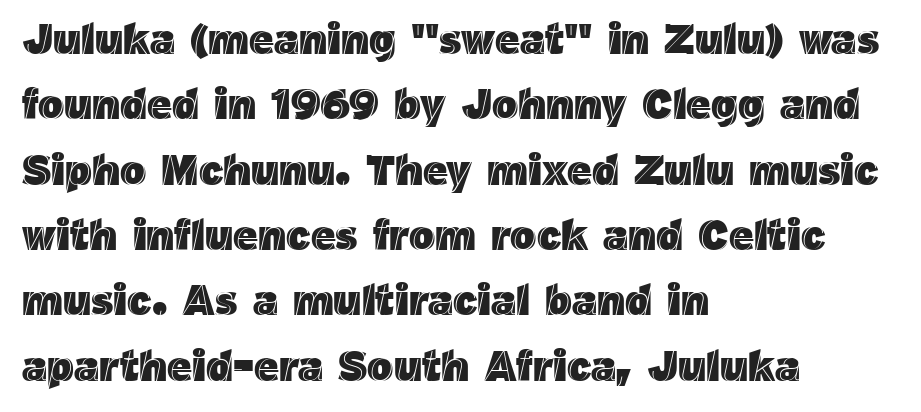
Q: Is the text italic (slanted)? A: No, it is upright.
Q: Is the text underlined? A: No.
Q: How is the paragraph aligned? A: Left-aligned.
Q: Is the spacing between letters normal or unusually wide? A: Normal.
Q: Is the spacing between lines tight, normal or loose? A: Normal.
Q: Width (condensed, normal, or wide)? A: Normal.
Q: x-height? A: Medium.
Q: Monospaced? A: No.
